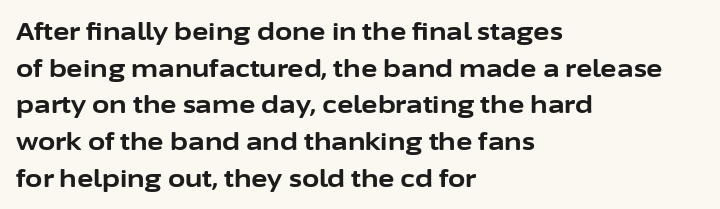
The image shows 25 px bold type, upright; set left-aligned, normal line spacing (1.47x), normal letter spacing, not underlined.
